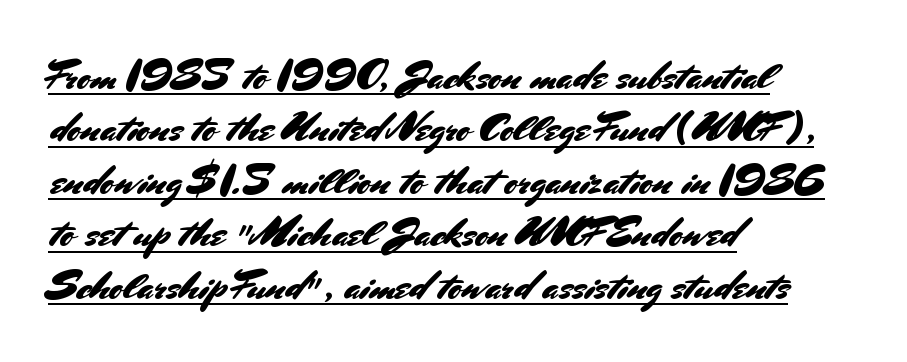
The image shows 41 px sans-serif type; set left-aligned, normal line spacing (1.28x), normal letter spacing, underlined; medium stroke contrast and a small x-height.
